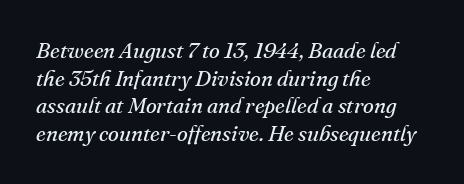
The rendering anchors every line to the left-hand side. Has an underline been added? It has not. Summary of vertical rhythm: regular, with standard interline spacing. The type is set solid horizontally, with unmodified tracking. An italicized treatment has been applied to the whole sample. Ink coverage per letter is moderate at most.
